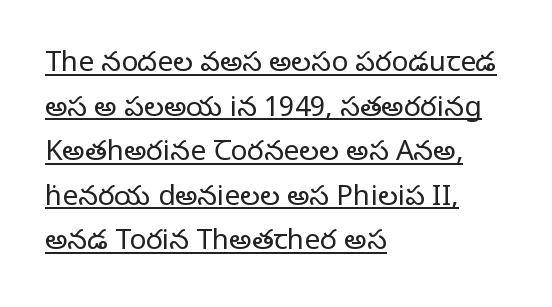
Q: Is the text bold? A: No.
Q: Is the text italic (slanted)? A: No, it is upright.
Q: Is the typeface a serif or a sans-serif typeface? A: Serif.
Q: Is the text underlined? A: Yes.
Q: How is the paragraph aligned? A: Left-aligned.
Q: Is the spacing between letters normal or unusually wide? A: Normal.
Q: Is the spacing between lines tight, normal or loose? A: Normal.
Q: Width (condensed, normal, or wide)? A: Normal.
Q: Stroke contrast? A: Low.
Q: x-height? A: Large.
Q: Monospaced? A: No.
